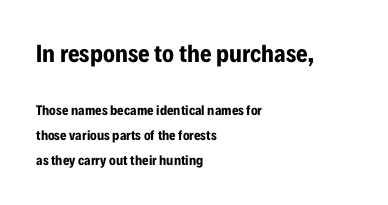
The image shows 25 px bold type, upright; set left-aligned, line spacing 1.78x, normal letter spacing, not underlined; the first (top) block is 1.79x larger.
